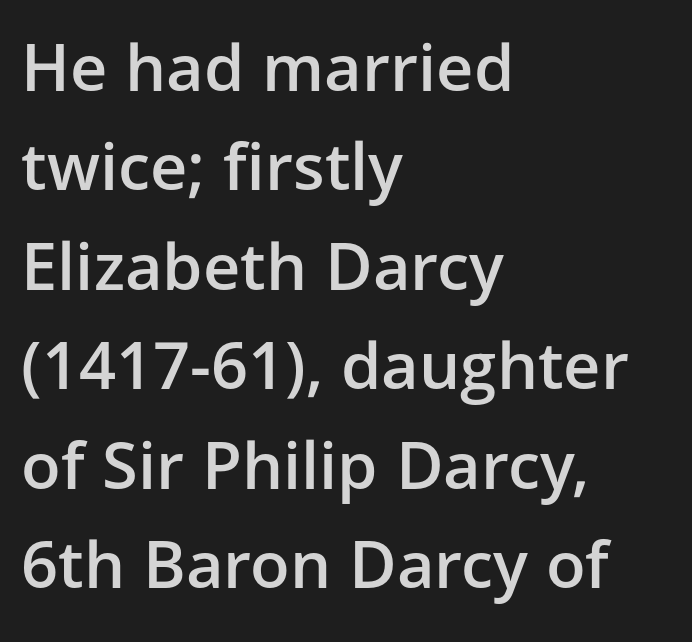
{"serif": "no", "italic": "no", "bold": "semi", "weight": "semibold", "width": "normal", "stroke_contrast": "low", "x_height": "medium", "monospaced": "no", "underline": "no", "align": "left", "line_spacing": "normal", "line_spacing_ratio": 1.53, "letter_spacing": "normal", "letter_spacing_em": 0.0, "glyph_px": 65}
